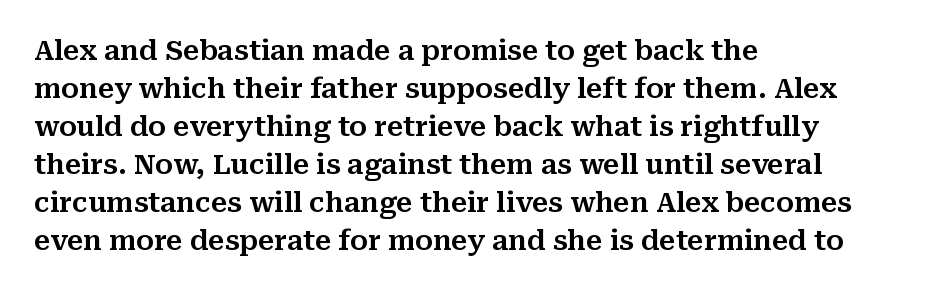
{"italic": "no", "underline": "no", "align": "left", "line_spacing": "normal", "line_spacing_ratio": 1.41, "letter_spacing": "normal", "letter_spacing_em": 0.0, "glyph_px": 27}
